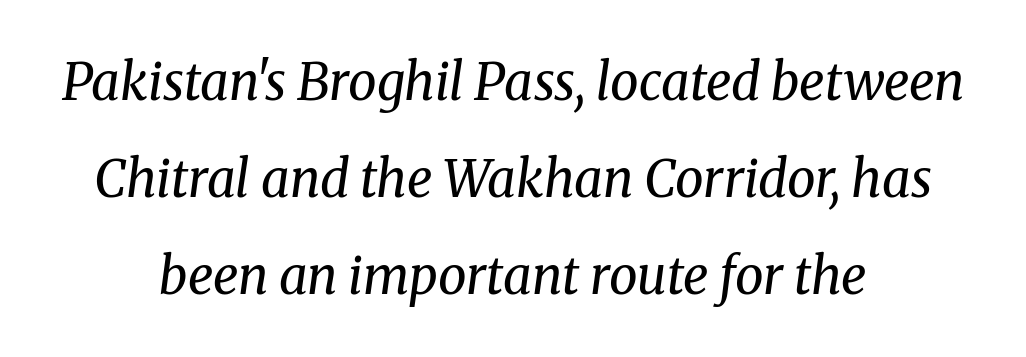
The image shows 51 px regular-weight serif type, italic (leaning right); set centered, loose line spacing (1.9x), normal letter spacing, not underlined; medium stroke contrast and a medium x-height.
